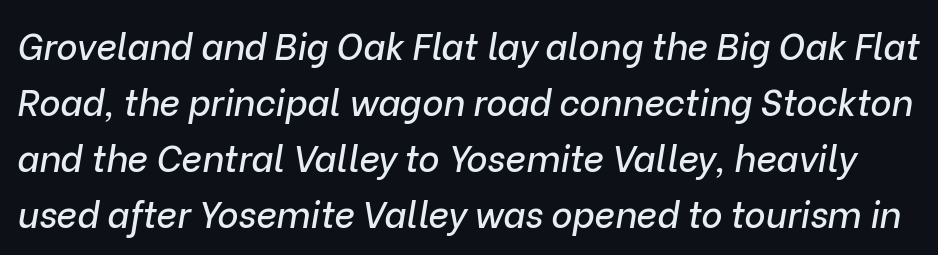
The image shows 36 px text type, italic (leaning right); set normal line spacing (1.56x), normal letter spacing, not underlined; low stroke contrast and a medium x-height.
